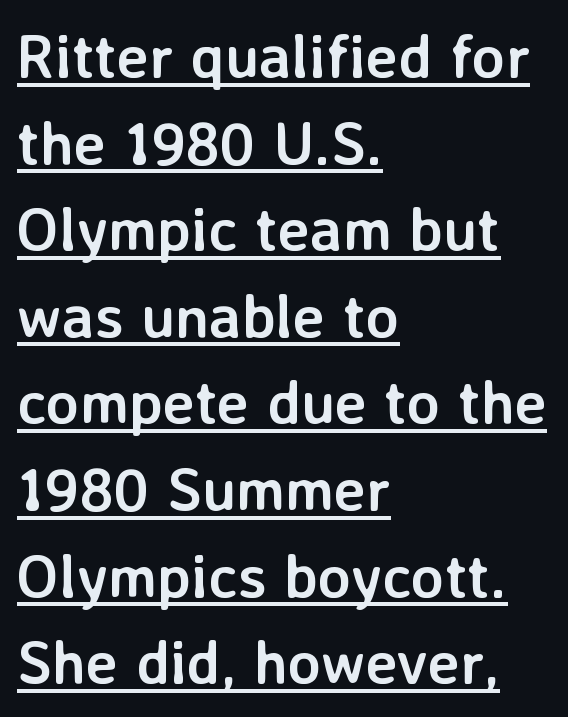
{"serif": "no", "italic": "no", "bold": "yes", "weight": "semibold", "width": "normal", "stroke_contrast": "low", "x_height": "medium", "monospaced": "no", "underline": "yes", "align": "left", "line_spacing": "normal", "line_spacing_ratio": 1.42, "letter_spacing": "normal", "letter_spacing_em": 0.0, "glyph_px": 61}
